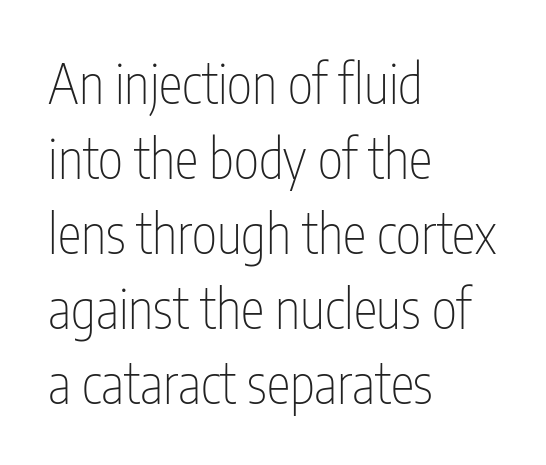
Q: Is the text bold? A: No.
Q: Is the text italic (slanted)? A: No, it is upright.
Q: Is the typeface a serif or a sans-serif typeface? A: Sans-serif.
Q: Is the text underlined? A: No.
Q: How is the paragraph aligned? A: Left-aligned.
Q: Is the spacing between letters normal or unusually wide? A: Normal.
Q: Is the spacing between lines tight, normal or loose? A: Normal.
Q: Width (condensed, normal, or wide)? A: Condensed.
Q: Stroke contrast? A: Low.
Q: x-height? A: Medium.
Q: Monospaced? A: No.
